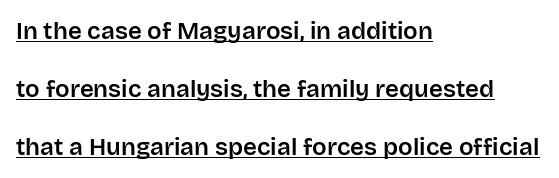
{"italic": "no", "underline": "yes", "align": "left", "line_spacing": "loose", "line_spacing_ratio": 2.41, "letter_spacing": "normal", "letter_spacing_em": 0.0, "glyph_px": 24}
